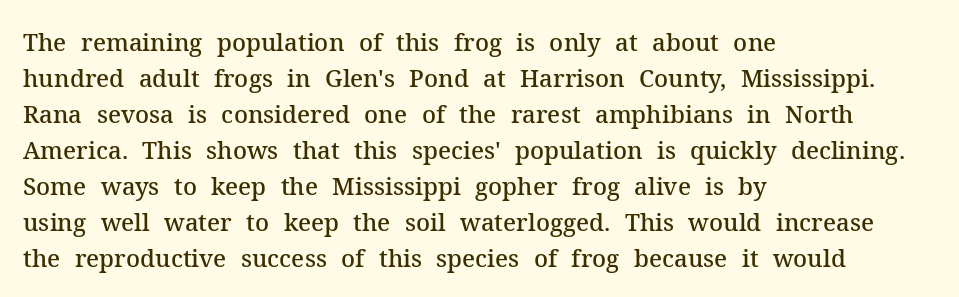
The type is set solid horizontally, with unmodified tracking. The space beneath each line is pristine and unruled. The passage shown stacks its lines at a standard gap. Visually the block forms a straight wall on the left and a jagged coastline on the right. The characters look somewhat weighty, a semibold short of true bold.
